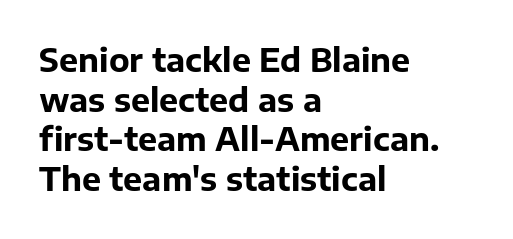
Q: Is the text bold? A: Yes.
Q: Is the text italic (slanted)? A: No, it is upright.
Q: Is the typeface a serif or a sans-serif typeface? A: Sans-serif.
Q: Is the text underlined? A: No.
Q: How is the paragraph aligned? A: Left-aligned.
Q: Is the spacing between letters normal or unusually wide? A: Normal.
Q: Width (condensed, normal, or wide)? A: Normal.
Q: Stroke contrast? A: Low.
Q: x-height? A: Medium.
Q: Monospaced? A: No.
